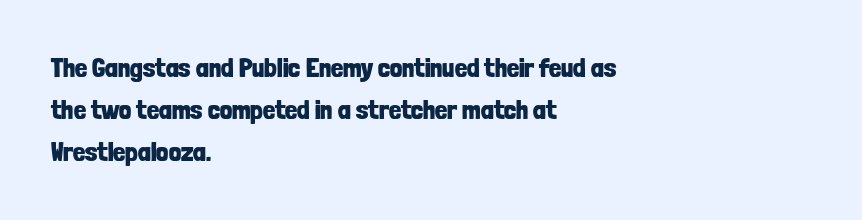
Q: Is the text bold? A: Yes.
Q: Is the text italic (slanted)? A: No, it is upright.
Q: Is the text underlined? A: No.
Q: How is the paragraph aligned? A: Left-aligned.
Q: Is the spacing between letters normal or unusually wide? A: Normal.
Q: Is the spacing between lines tight, normal or loose? A: Normal.
